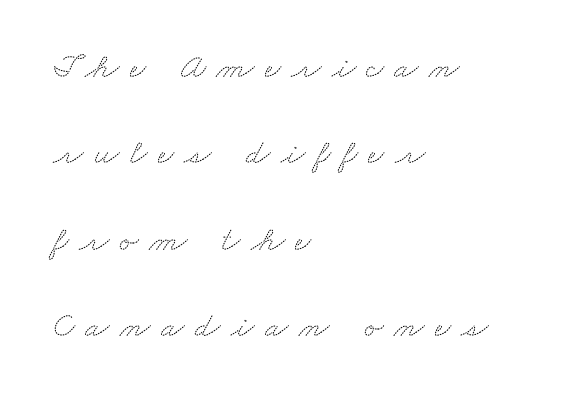
The image shows 35 px wide serif type; set left-aligned, loose line spacing (2.47x), unusually wide letter spacing (+0.3 em), not underlined; medium stroke contrast and a small x-height.
